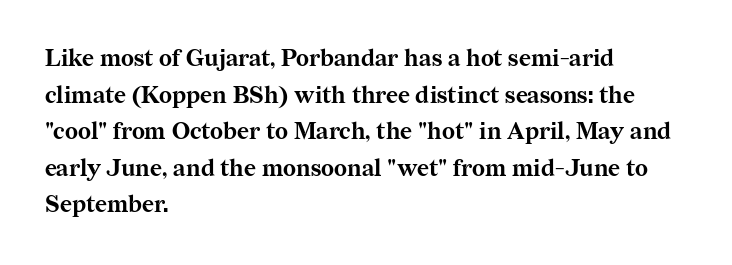
Visually the block forms a straight wall on the left and a jagged coastline on the right. The letters are bold, with thick, heavy strokes. The gap between lines stays unmarked. This sample keeps an unexceptional amount of space between lines. The horizontal fit of the characters is conventional and even. Vertical strokes here are truly vertical.
